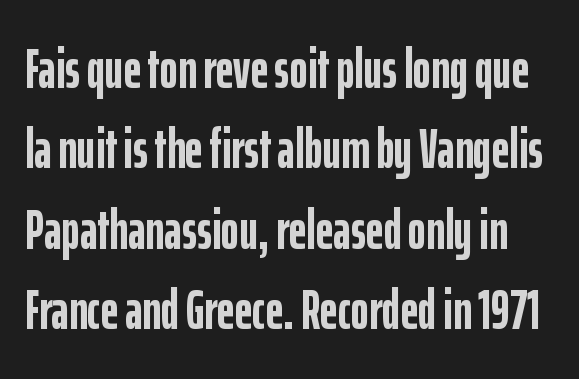
{"serif": "no", "italic": "no", "bold": "yes", "weight": "semibold", "width": "condensed", "stroke_contrast": "low", "x_height": "medium", "monospaced": "no", "underline": "no", "line_spacing": "normal", "line_spacing_ratio": 1.46, "letter_spacing": "normal", "letter_spacing_em": 0.0, "glyph_px": 55}
